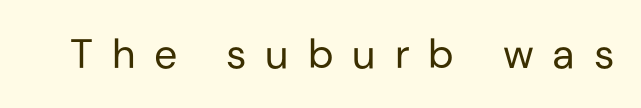
{"serif": "no", "italic": "no", "bold": "no", "weight": "regular", "width": "normal", "stroke_contrast": "low", "x_height": "medium", "monospaced": "no", "underline": "no", "letter_spacing": "wide", "letter_spacing_em": 0.46, "glyph_px": 41}
